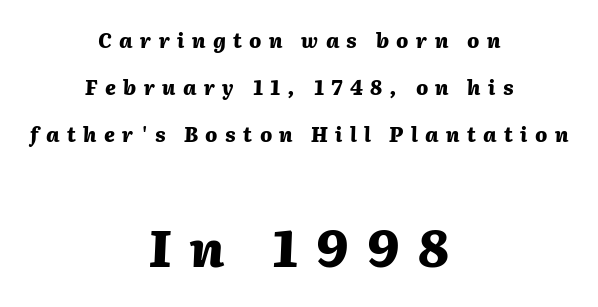
The letters advance in unequal steps, a hallmark of proportional type. The rendering enlarges the type as you move from the upper chunk to the lower. Each word looks stretched out because of the extra space between its letters. A typesetter would mark this as italic. Rule under the text: the space is simply empty.
